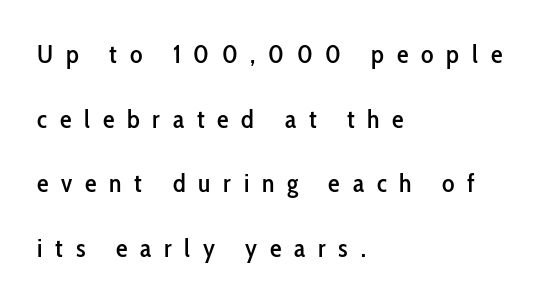
Q: Is the text italic (slanted)? A: No, it is upright.
Q: Is the text underlined? A: No.
Q: How is the paragraph aligned? A: Left-aligned.
Q: Is the spacing between letters normal or unusually wide? A: Unusually wide.
Q: Is the spacing between lines tight, normal or loose? A: Loose.
